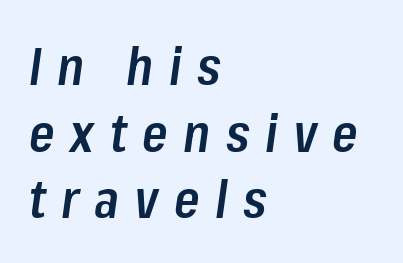
{"italic": "yes", "lean": "right", "slant_degrees": 8, "bold": "semi", "weight": "semibold", "width": "condensed", "stroke_contrast": "low", "x_height": "medium", "monospaced": "no", "underline": "no", "align": "left", "line_spacing": "normal", "line_spacing_ratio": 1.28, "letter_spacing": "wide", "letter_spacing_em": 0.3, "glyph_px": 52}
